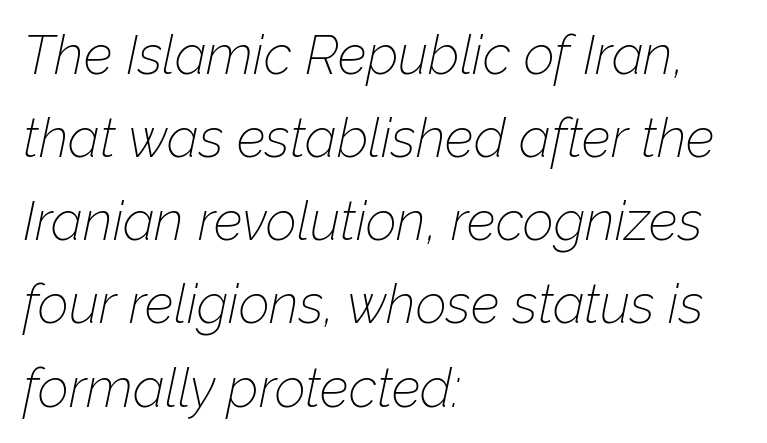
{"italic": "yes", "lean": "right", "slant_degrees": 12, "bold": "no", "weight": "thin", "width": "normal", "stroke_contrast": "low", "x_height": "medium", "monospaced": "no", "underline": "no", "align": "left", "line_spacing": "normal", "line_spacing_ratio": 1.54, "letter_spacing": "normal", "letter_spacing_em": 0.0, "glyph_px": 54}
